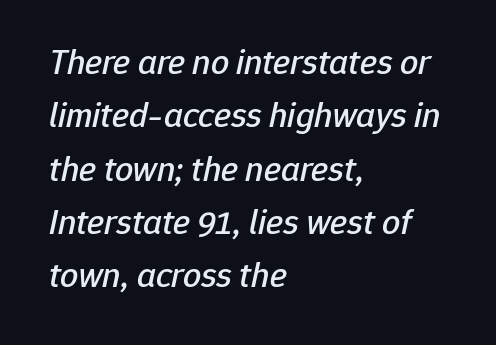
Q: Is the text italic (slanted)? A: Yes, it leans right by about 12 degrees.
Q: Is the text underlined? A: No.
Q: How is the paragraph aligned? A: Left-aligned.
Q: Is the spacing between letters normal or unusually wide? A: Normal.
Q: Is the spacing between lines tight, normal or loose? A: Normal.
Q: Width (condensed, normal, or wide)? A: Normal.
Q: Stroke contrast? A: Low.
Q: x-height? A: Medium.
Q: Monospaced? A: No.
